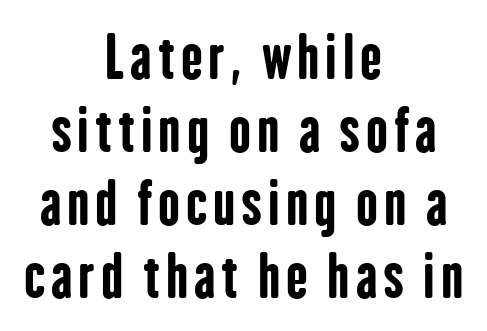
A centered setting, common on invitations and titles, is used for this passage. Classification — sans serif. The vertical gap from one line to the next is medium. A typesetter would call this proportional, since set widths differ per character. Quick note: underline off.
